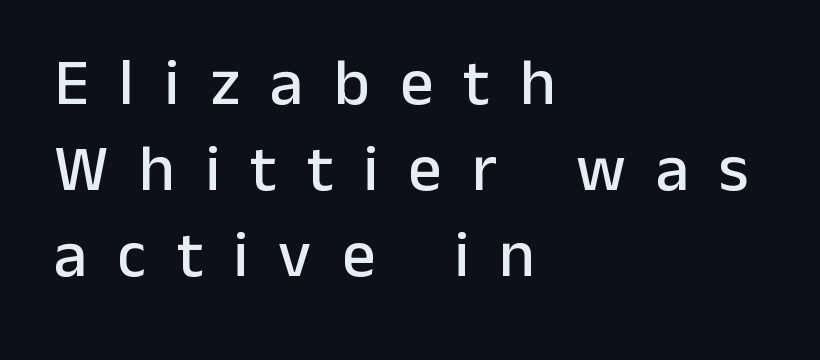
The lettering stays uniformly vertical, giving the passage a roman look. Look at the bottom of the vertical strokes: they stop flat, with no serifs. Leading matches the norm, producing a regular column. You could not count columns in this text — the font is proportionally spaced. Compared with typical body copy, the letter spacing here is much looser. Only glyphs here, with clear space below each row.
